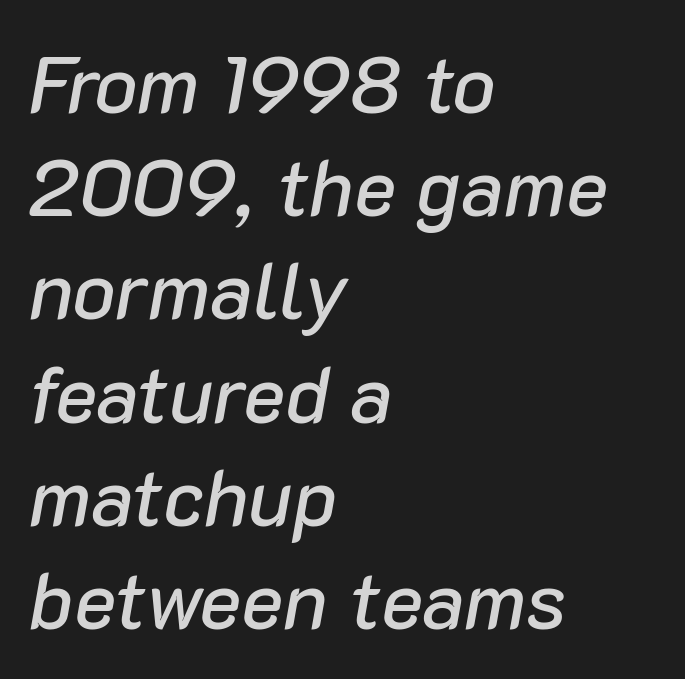
Regarding leading, the lines here are spaced in the standard way. The rag falls on the right side of this text block. This rendering features lettering with no underline. The axis of the letterforms is tilted away from vertical.
